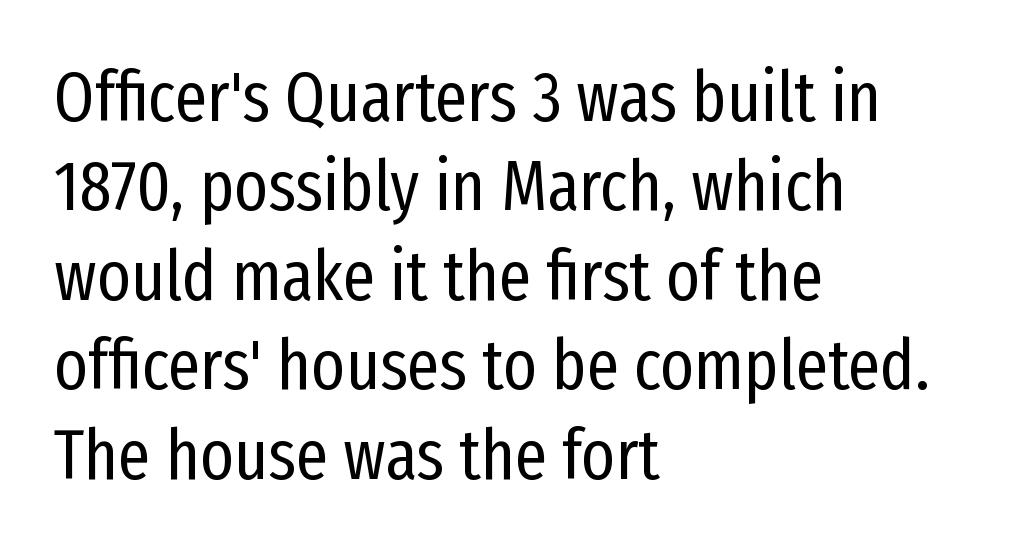
{"serif": "no", "italic": "no", "bold": "no", "weight": "regular", "width": "condensed", "stroke_contrast": "low", "x_height": "medium", "monospaced": "no", "underline": "no", "align": "left", "line_spacing": "normal", "line_spacing_ratio": 1.26, "letter_spacing": "normal", "letter_spacing_em": 0.0, "glyph_px": 71}
